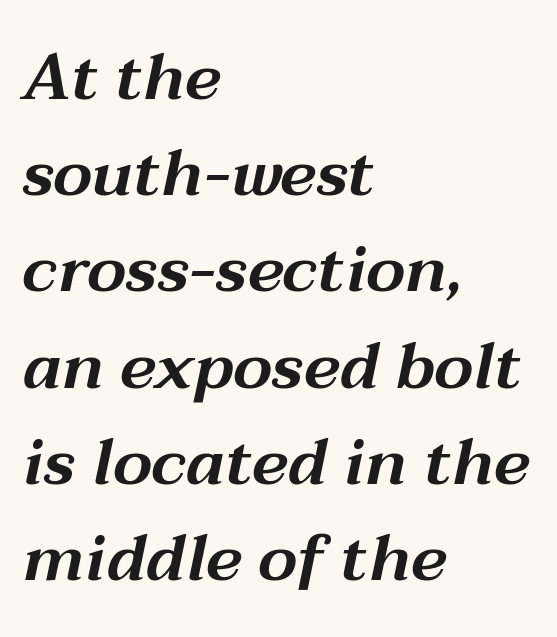
Quick note: underline off. A classic flush-left, rag-right setting is used for this passage. The rendering uses natural spacing where letterforms have individual widths. If you drew a line through each stem, it would be angled.
